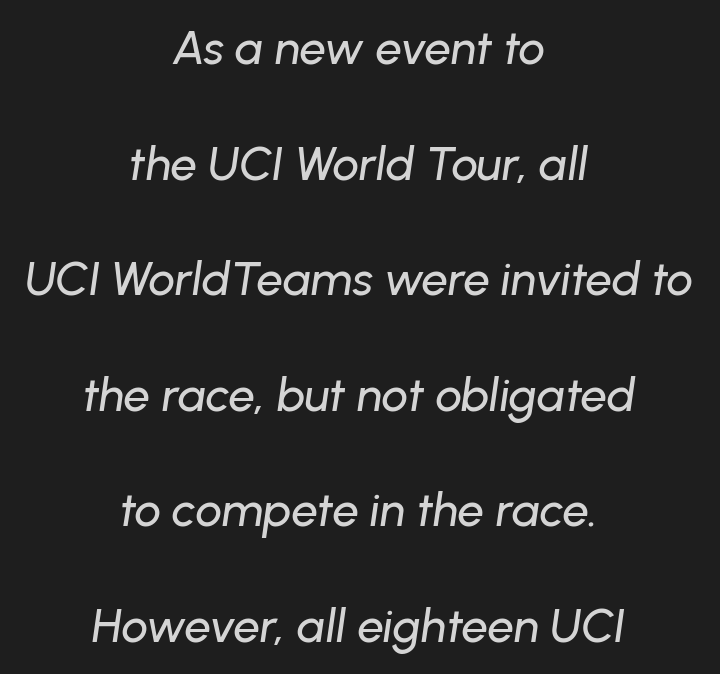
The image shows 47 px text type, italic (leaning right); set centered, loose line spacing (2.46x), normal letter spacing, not underlined; low stroke contrast and a medium x-height.
